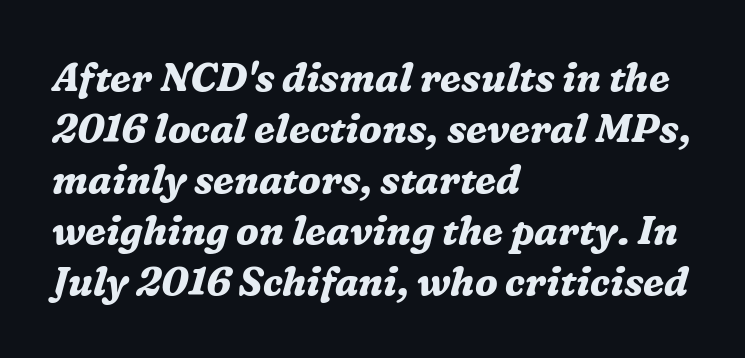
The image shows 39 px bold serif type, italic (leaning right); set left-aligned, normal line spacing (1.31x), normal letter spacing, not underlined; medium stroke contrast and a medium x-height.
